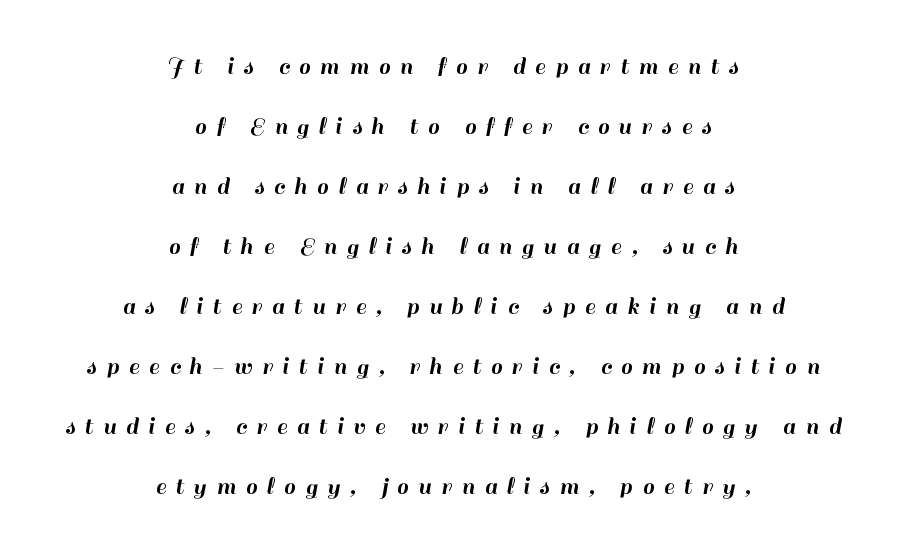
The image shows 26 px text type; set centered, loose line spacing (2.31x), unusually wide letter spacing (+0.38 em), not underlined.
